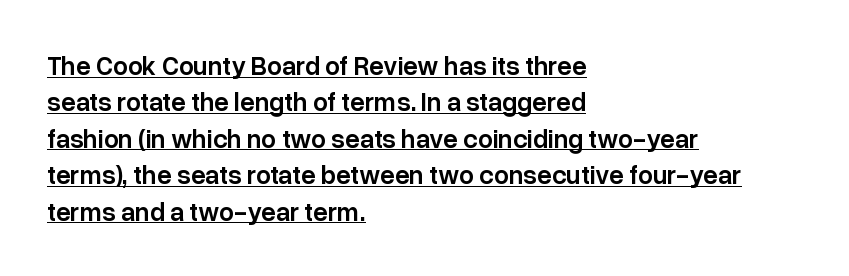
Q: Is the text bold? A: Semi-bold.
Q: Is the text italic (slanted)? A: No, it is upright.
Q: Is the text underlined? A: Yes.
Q: How is the paragraph aligned? A: Left-aligned.
Q: Is the spacing between letters normal or unusually wide? A: Normal.
Q: Is the spacing between lines tight, normal or loose? A: Normal.
